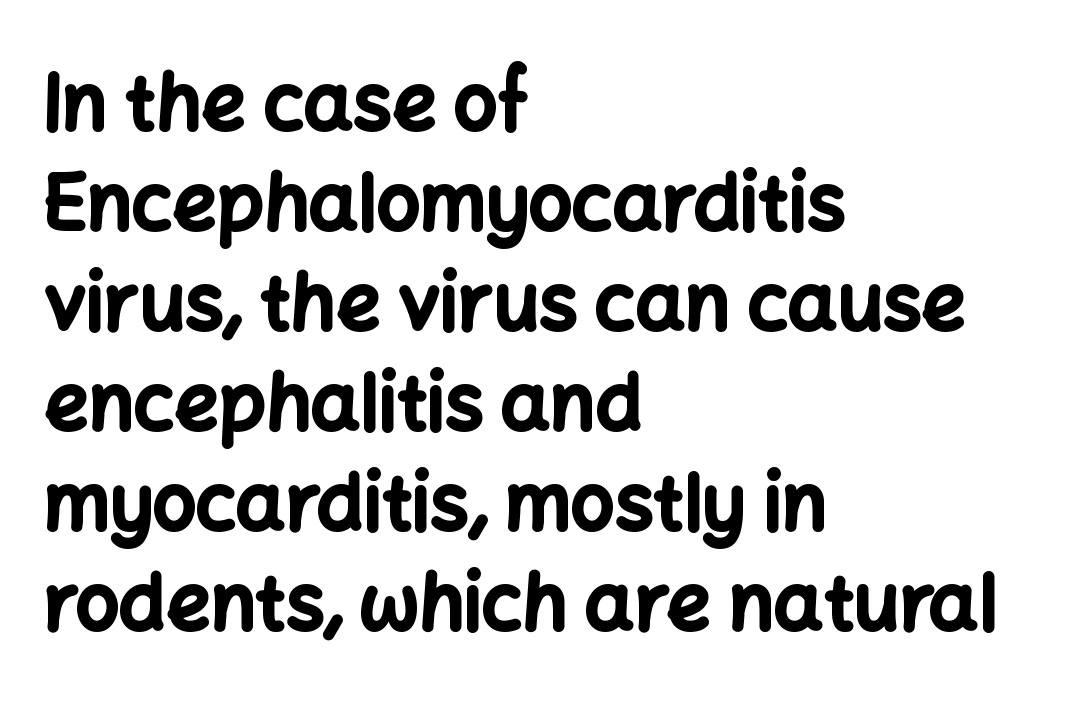
Q: Is the text bold? A: Yes.
Q: Is the text italic (slanted)? A: No, it is upright.
Q: Is the typeface a serif or a sans-serif typeface? A: Sans-serif.
Q: Is the text underlined? A: No.
Q: How is the paragraph aligned? A: Left-aligned.
Q: Is the spacing between letters normal or unusually wide? A: Normal.
Q: Is the spacing between lines tight, normal or loose? A: Normal.
Q: Width (condensed, normal, or wide)? A: Normal.
Q: Stroke contrast? A: Low.
Q: x-height? A: Medium.
Q: Monospaced? A: No.
